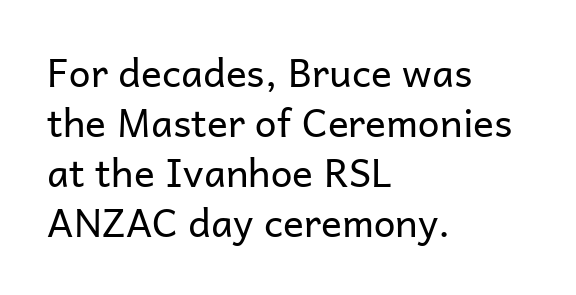
{"serif": "no", "italic": "no", "bold": "no", "weight": "regular", "width": "normal", "stroke_contrast": "low", "x_height": "medium", "monospaced": "no", "underline": "no", "align": "left", "line_spacing": "normal", "line_spacing_ratio": 1.28, "letter_spacing": "normal", "letter_spacing_em": 0.0, "glyph_px": 39}
